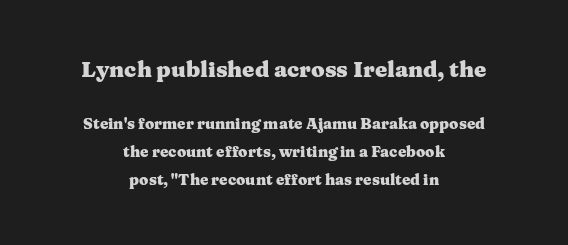
{"italic": "no", "bold": "yes", "underline": "no", "align": "center", "line_spacing_ratio": 1.88, "letter_spacing": "normal", "letter_spacing_em": 0.0, "larger_block": "first", "size_ratio": 1.47, "glyph_px": 22}
